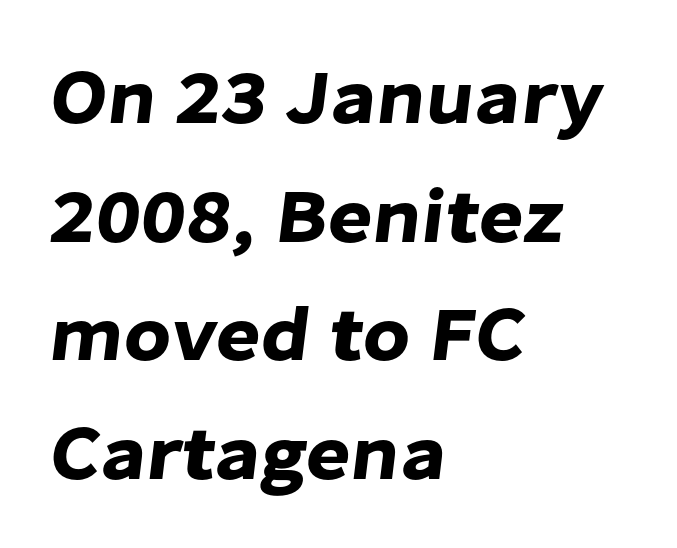
{"serif": "no", "width": "normal", "stroke_contrast": "low", "x_height": "medium", "monospaced": "no", "underline": "no", "align": "left", "line_spacing": "normal", "line_spacing_ratio": 1.54, "letter_spacing": "normal", "letter_spacing_em": 0.0, "glyph_px": 77}
